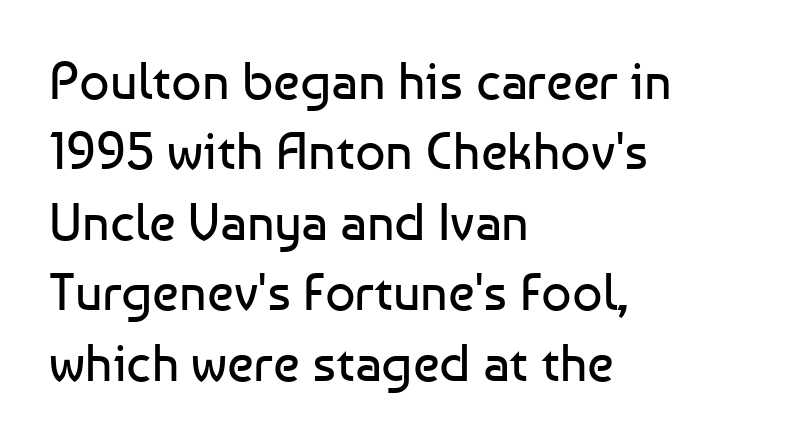
Reading down the block, your eye returns to a fixed left position each line. The lettering stays uniformly vertical, giving the passage a roman look. Font category for this specimen: sans-serif. Evenly set lines give the paragraph a standard silhouette. The specimen omits any rule beneath the text block's lines.
